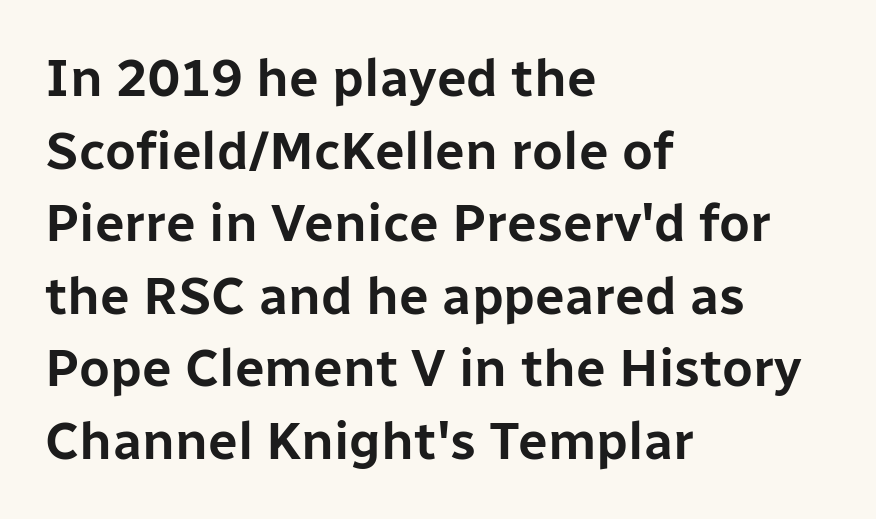
Q: Is the text italic (slanted)? A: No, it is upright.
Q: Is the typeface a serif or a sans-serif typeface? A: Sans-serif.
Q: Is the text underlined? A: No.
Q: How is the paragraph aligned? A: Left-aligned.
Q: Is the spacing between letters normal or unusually wide? A: Normal.
Q: Is the spacing between lines tight, normal or loose? A: Normal.
Q: Width (condensed, normal, or wide)? A: Normal.
Q: Stroke contrast? A: Low.
Q: x-height? A: Medium.
Q: Monospaced? A: No.
